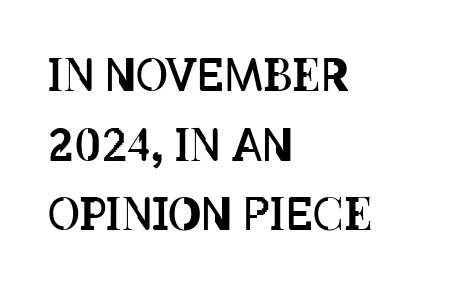
Q: Is the text bold? A: No.
Q: Is the text italic (slanted)? A: No, it is upright.
Q: Is the text underlined? A: No.
Q: How is the paragraph aligned? A: Left-aligned.
Q: Is the spacing between letters normal or unusually wide? A: Normal.
Q: Is the spacing between lines tight, normal or loose? A: Normal.
Q: Width (condensed, normal, or wide)? A: Condensed.
Q: Stroke contrast? A: Low.
Q: x-height? A: Large.
Q: Monospaced? A: No.
